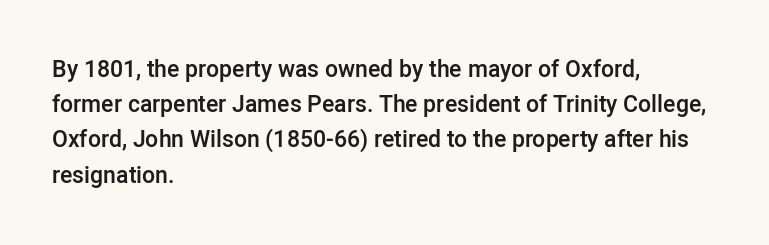
Q: Is the text bold? A: Semi-bold.
Q: Is the text italic (slanted)? A: No, it is upright.
Q: Is the text underlined? A: No.
Q: How is the paragraph aligned? A: Left-aligned.
Q: Is the spacing between letters normal or unusually wide? A: Normal.
Q: Is the spacing between lines tight, normal or loose? A: Normal.
